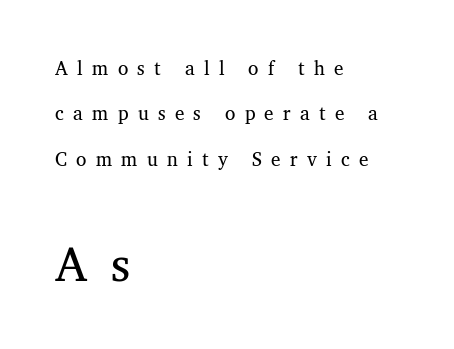
Q: Is the text bold? A: No.
Q: Is the text italic (slanted)? A: No, it is upright.
Q: Is the typeface a serif or a sans-serif typeface? A: Serif.
Q: Is the text underlined? A: No.
Q: How is the paragraph aligned? A: Left-aligned.
Q: Is the spacing between letters normal or unusually wide? A: Unusually wide.
Q: Is the spacing between lines tight, normal or loose? A: Loose.
Q: Which block of text is set in a larger size, the first (top) or the second (bottom)? A: The second (bottom) one.
Q: Width (condensed, normal, or wide)? A: Normal.
Q: Stroke contrast? A: Medium.
Q: x-height? A: Medium.
Q: Monospaced? A: No.
